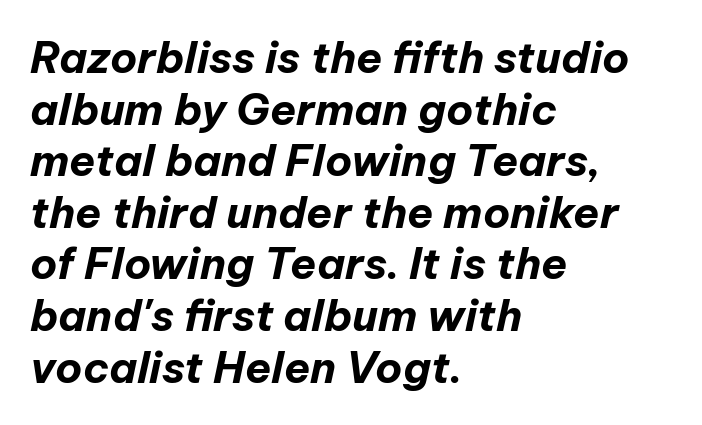
Q: Is the text bold? A: Yes.
Q: Is the text italic (slanted)? A: Yes, it leans right by about 12 degrees.
Q: Is the text underlined? A: No.
Q: How is the paragraph aligned? A: Left-aligned.
Q: Is the spacing between letters normal or unusually wide? A: Normal.
Q: Width (condensed, normal, or wide)? A: Normal.
Q: Stroke contrast? A: Low.
Q: x-height? A: Medium.
Q: Monospaced? A: No.
